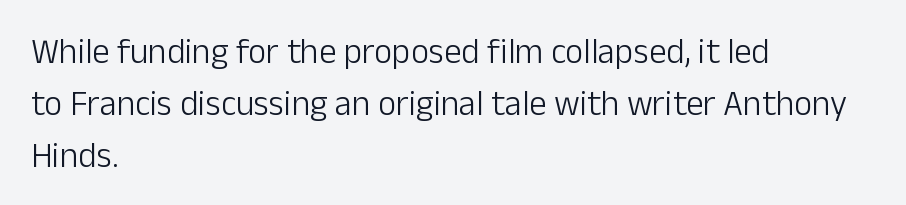
Unbolded letterforms with no extra heft. The face used here is a sans, in the tradition of grotesques and geometrics. Is this a fixed-width face? No — the glyphs have proportional, varying widths. Quick note: not italic, upright. Characters follow at the spacing the type designer built in.
